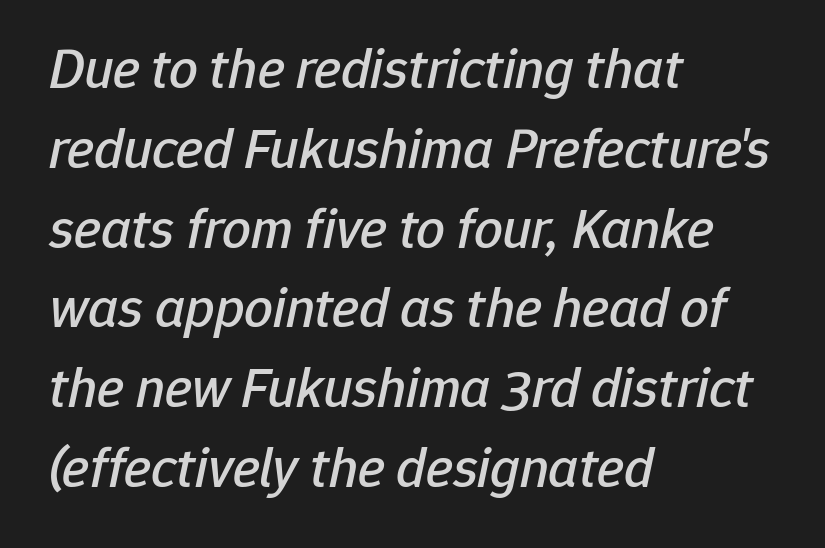
It's the slanting kind of type. Do the characters align in a grid? No, the font is proportional. These lines sit exactly where default settings would place them. Default kerning and tracking; the words read as compact shapes. Underline: absent. The rendering anchors every line to the left-hand side.
